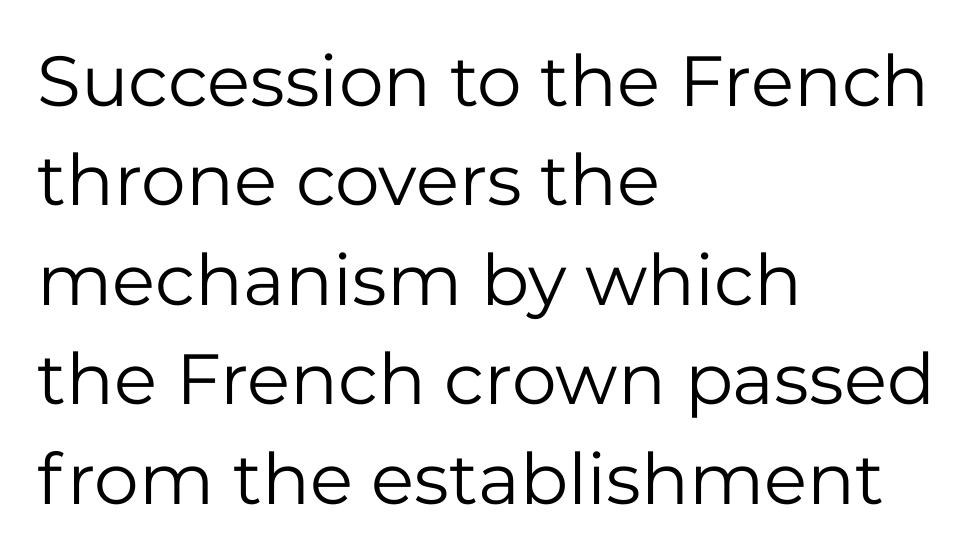
The image shows 71 px regular-weight sans-serif type, upright; set left-aligned, normal line spacing (1.4x), normal letter spacing, not underlined; low stroke contrast and a medium x-height.
